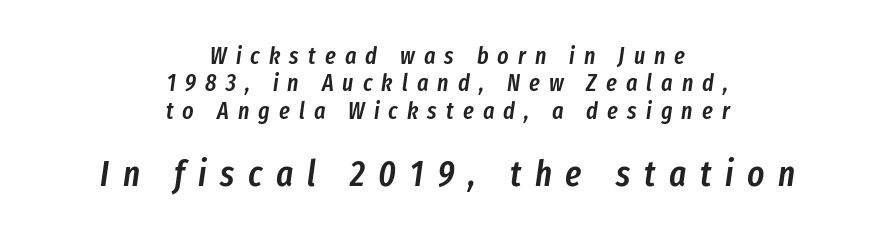
The image shows 36 px semibold, condensed type, italic (leaning right); set centered, tight line spacing (1.14x), unusually wide letter spacing (+0.38 em), not underlined; the second (bottom) block is 1.5x larger; low stroke contrast and a medium x-height.
